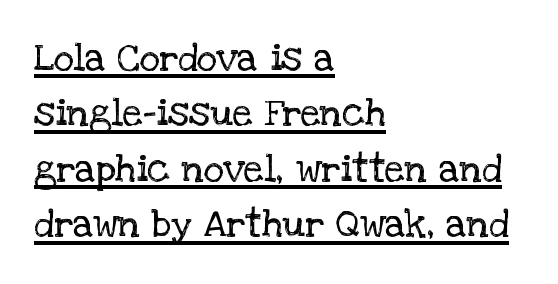
You could not count columns in this text — the font is proportionally spaced. If you drew a line through each stem, it would be perfectly vertical. A typesetter would call this leading conventional body-copy spacing. The face used here is seriffed, in the tradition of book romans. Where is the straight margin? On the left.
